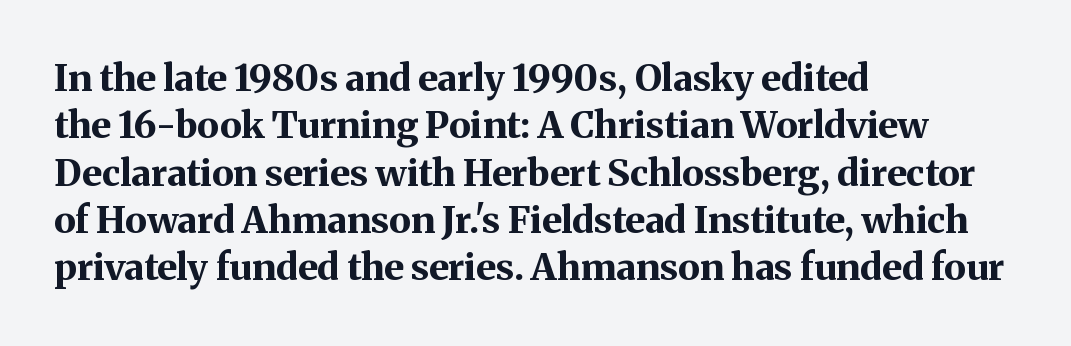
{"serif": "yes", "italic": "no", "bold": "yes", "weight": "bold", "width": "normal", "stroke_contrast": "medium", "x_height": "medium", "monospaced": "no", "underline": "no", "align": "left", "line_spacing": "normal", "line_spacing_ratio": 1.28, "letter_spacing": "normal", "letter_spacing_em": 0.0, "glyph_px": 37}
